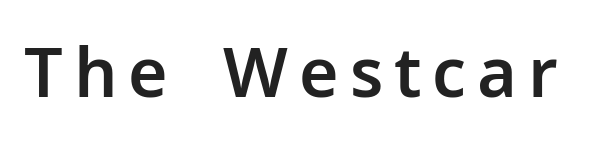
{"serif": "no", "italic": "no", "width": "normal", "stroke_contrast": "low", "x_height": "medium", "monospaced": "no", "underline": "no", "glyph_px": 68}
